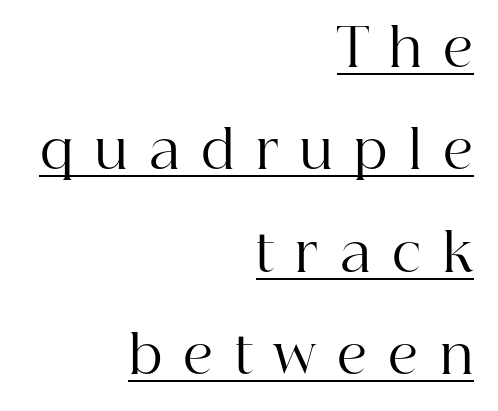
Serifs: yes, visible at the terminals of the letterforms. The letterforms stand isolated, each surrounded by extra space. Weight class: somewhere from thin through regular. The lettering is marked with a stroke running underneath it.
